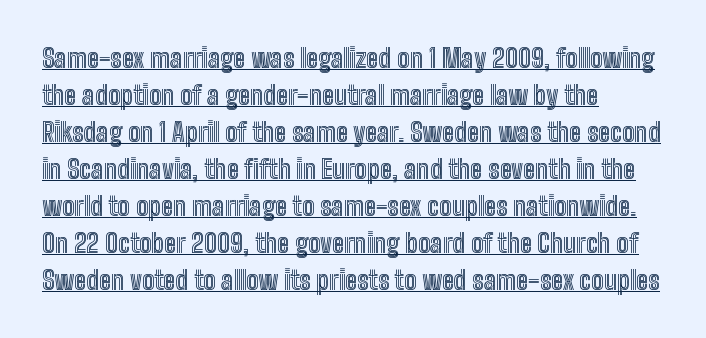
Q: Is the text italic (slanted)? A: No, it is upright.
Q: Is the text underlined? A: Yes.
Q: How is the paragraph aligned? A: Left-aligned.
Q: Is the spacing between letters normal or unusually wide? A: Normal.
Q: Is the spacing between lines tight, normal or loose? A: Normal.
